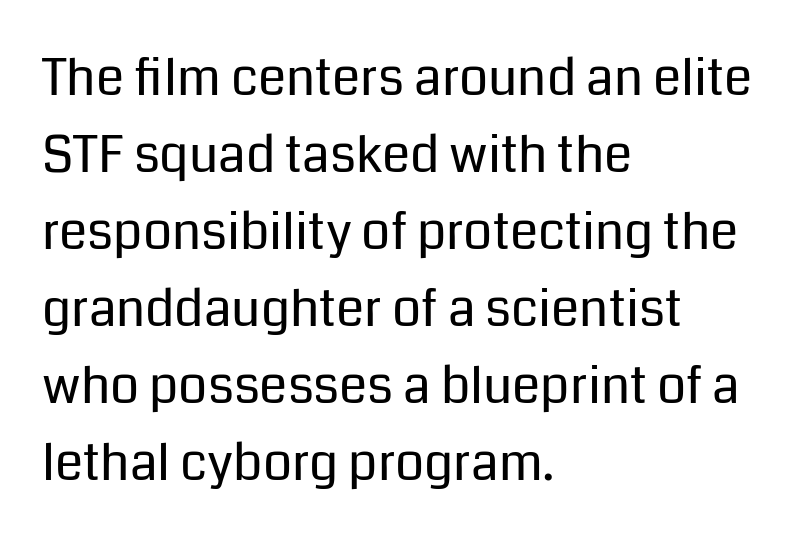
The image shows 51 px regular-weight sans-serif type, upright; set left-aligned, normal line spacing (1.51x), normal letter spacing, not underlined; low stroke contrast and a medium x-height.
